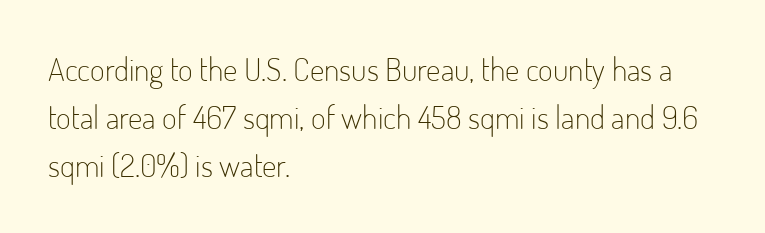
If you drew a ruler down the left edge, every line would touch it. Do the letters lean? They stand straight. Stroke terminals: plain, sans-serif. Look at the tracking — it's just the regular setting, nothing added. Character widths vary here, with narrow letters taking less room than wide ones.
